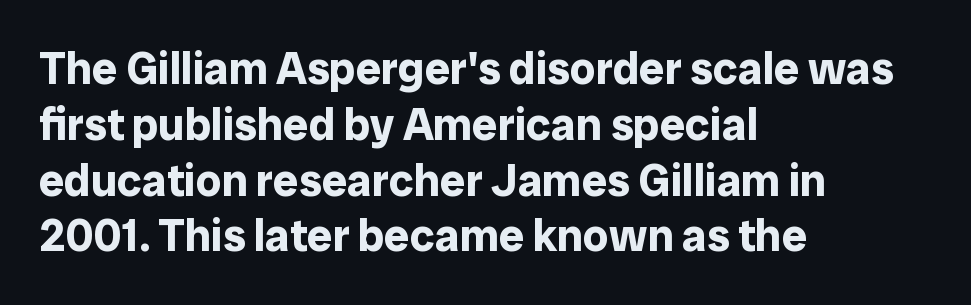
The letters stand straight up with perfectly vertical stems. Looks like regular typesetting: each glyph gets only the width it needs. Nobody drew a line under any word here. Line beginnings align vertically; line endings do not. A dark, heavy texture on the line: the type is bold.
